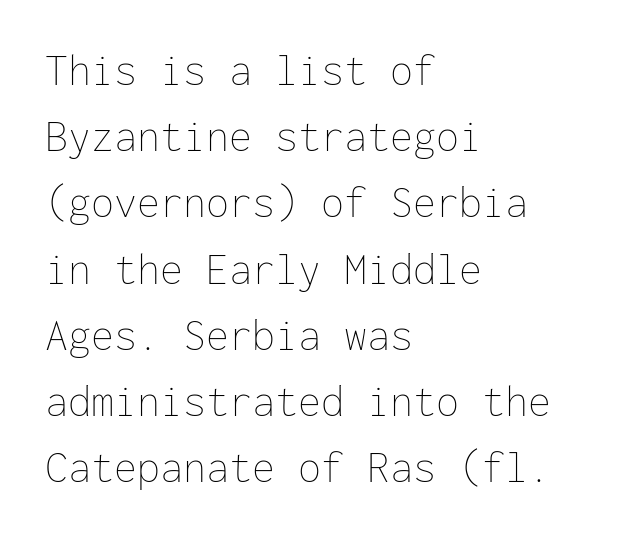
The image shows 46 px thin type, upright, monospaced; set left-aligned, normal line spacing (1.44x), normal letter spacing, not underlined; low stroke contrast and a medium x-height.
